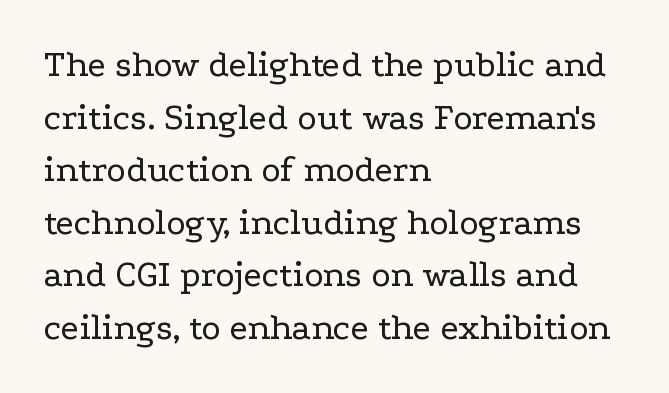
Varying glyph widths throughout — classic text-font behaviour. All the whitespace from short lines collects on the right. Are there feet on the stems? There are — it's a serif. Nope, not italic — everything's standing straight.
